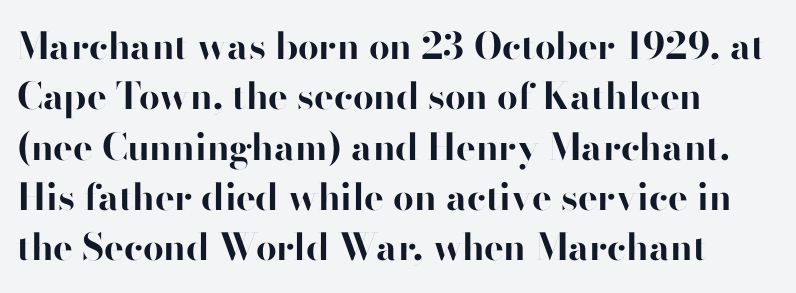
The image shows 37 px bold sans-serif type, upright; set left-aligned, normal line spacing (1.36x), normal letter spacing, not underlined; high stroke contrast and a small x-height.
